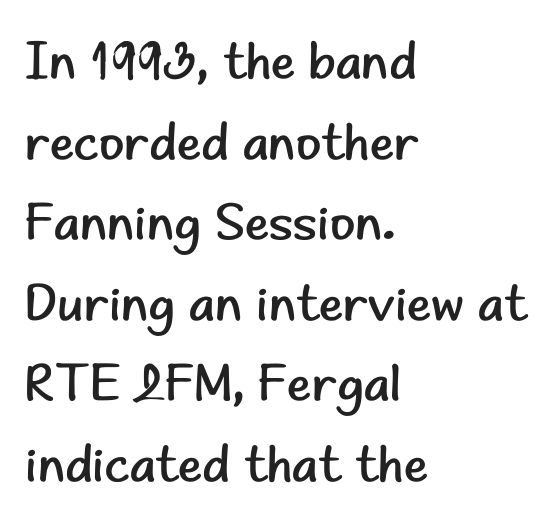
{"serif": "no", "italic": "no", "bold": "no", "weight": "regular", "width": "normal", "stroke_contrast": "low", "x_height": "small", "monospaced": "no", "underline": "no", "align": "left", "line_spacing": "normal", "line_spacing_ratio": 1.55, "letter_spacing": "normal", "letter_spacing_em": 0.0, "glyph_px": 52}
